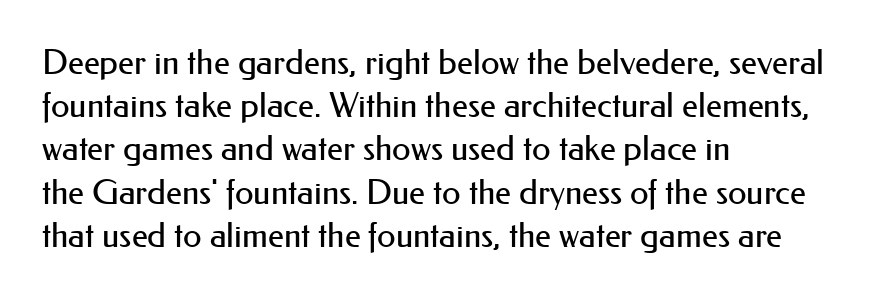
Q: Is the text bold? A: No.
Q: Is the text italic (slanted)? A: No, it is upright.
Q: Is the typeface a serif or a sans-serif typeface? A: Sans-serif.
Q: Is the text underlined? A: No.
Q: How is the paragraph aligned? A: Left-aligned.
Q: Is the spacing between letters normal or unusually wide? A: Normal.
Q: Is the spacing between lines tight, normal or loose? A: Normal.
Q: Width (condensed, normal, or wide)? A: Normal.
Q: Stroke contrast? A: Medium.
Q: x-height? A: Small.
Q: Monospaced? A: No.
